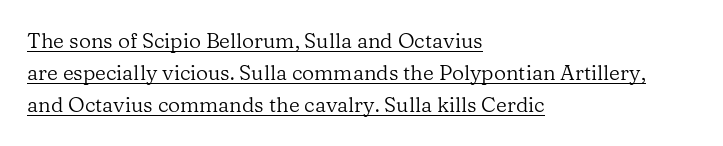
{"italic": "no", "bold": "no", "underline": "yes", "align": "left", "line_spacing": "normal", "line_spacing_ratio": 1.53, "letter_spacing": "normal", "letter_spacing_em": 0.0, "glyph_px": 21}
